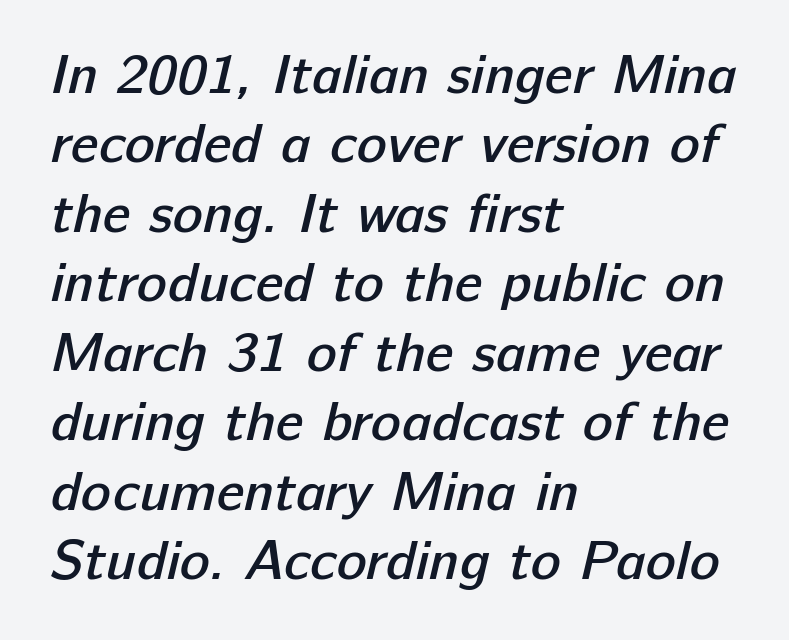
{"serif": "no", "bold": "semi", "weight": "semibold", "width": "normal", "stroke_contrast": "low", "x_height": "medium", "monospaced": "no", "underline": "no", "align": "left", "line_spacing_ratio": 1.24, "letter_spacing": "normal", "letter_spacing_em": 0.0, "glyph_px": 56}
